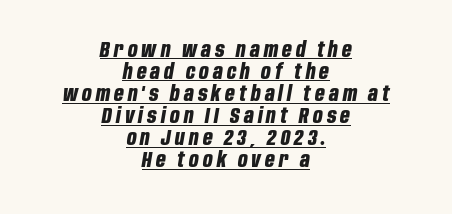
The image shows 21 px bold type, italic (leaning right); set centered, tight line spacing (1.05x), unusually wide letter spacing (+0.2 em), underlined.
